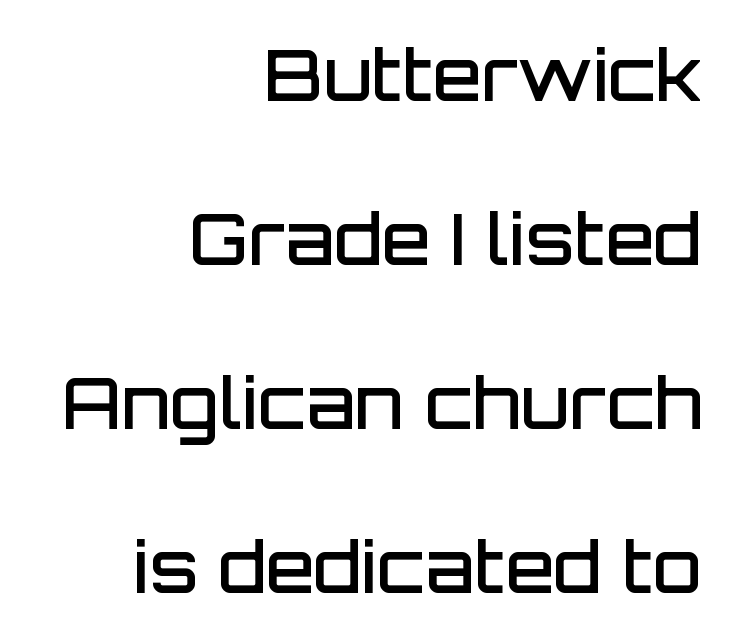
The image shows 71 px semibold sans-serif type, upright; set right-aligned, loose line spacing (2.31x), normal letter spacing, not underlined; low stroke contrast and a large x-height.
